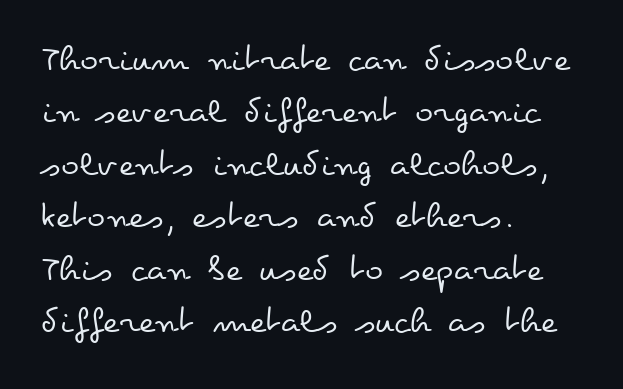
How are the letters spaced? Ordinarily, with no added tracking. Descenders are the only things crossing below the line. The weight would be labelled regular, book, light, or lighter still. The text block is weighted toward the left margin, trailing off unevenly rightward. The axis of the letterforms is exactly vertical.
